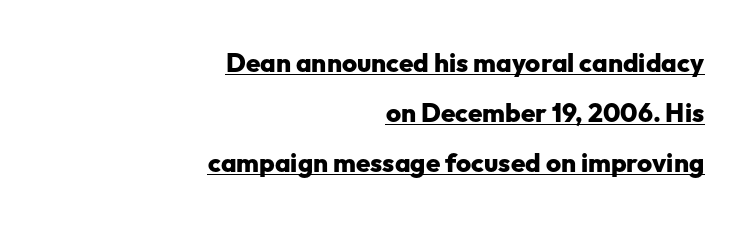
Q: Is the text bold? A: Yes.
Q: Is the text italic (slanted)? A: No, it is upright.
Q: Is the text underlined? A: Yes.
Q: How is the paragraph aligned? A: Right-aligned.
Q: Is the spacing between letters normal or unusually wide? A: Normal.
Q: Is the spacing between lines tight, normal or loose? A: Loose.
